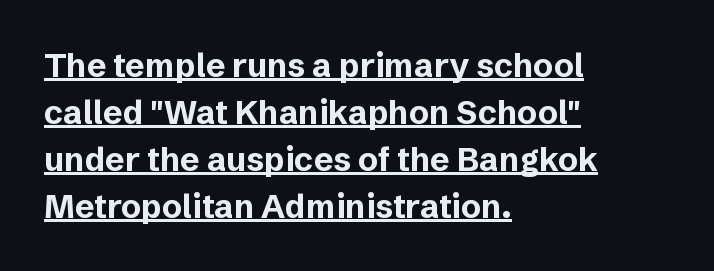
The image shows 33 px bold sans-serif type, upright; set left-aligned, normal line spacing (1.42x), normal letter spacing, underlined; low stroke contrast and a medium x-height.
